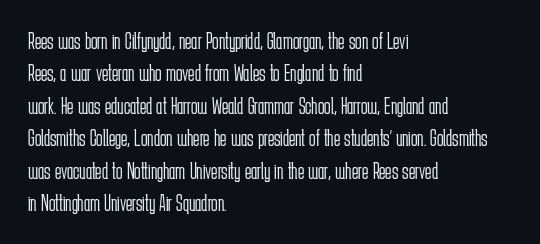
Q: Is the text bold? A: No.
Q: Is the text italic (slanted)? A: No, it is upright.
Q: Is the text underlined? A: No.
Q: How is the paragraph aligned? A: Left-aligned.
Q: Is the spacing between letters normal or unusually wide? A: Normal.
Q: Is the spacing between lines tight, normal or loose? A: Normal.
